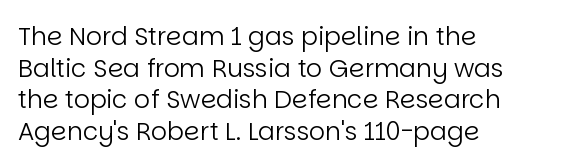
The image shows 25 px text type, upright; set left-aligned, normal line spacing (1.27x), normal letter spacing, not underlined.
